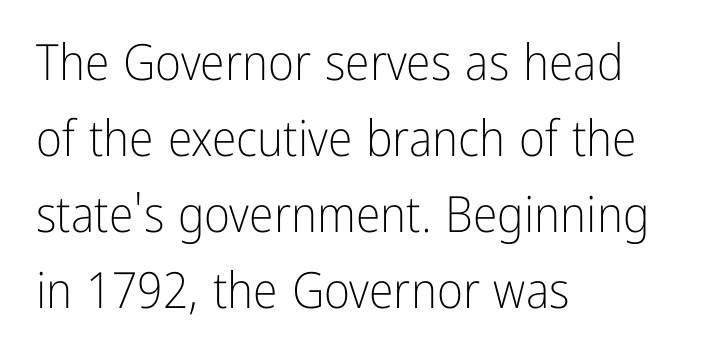
{"serif": "no", "italic": "no", "bold": "no", "weight": "light", "width": "condensed", "stroke_contrast": "low", "x_height": "medium", "monospaced": "no", "underline": "no", "align": "left", "line_spacing": "normal", "line_spacing_ratio": 1.52, "letter_spacing": "normal", "letter_spacing_em": 0.0, "glyph_px": 50}
